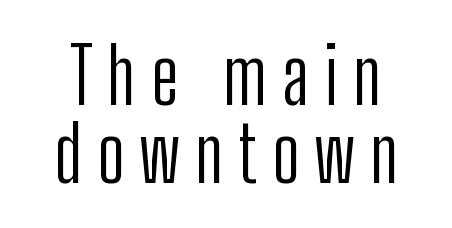
Q: Is the text bold? A: No.
Q: Is the text italic (slanted)? A: No, it is upright.
Q: Is the typeface a serif or a sans-serif typeface? A: Sans-serif.
Q: Is the text underlined? A: No.
Q: Is the spacing between lines tight, normal or loose? A: Tight.
Q: Width (condensed, normal, or wide)? A: Condensed.
Q: Stroke contrast? A: Low.
Q: x-height? A: Medium.
Q: Monospaced? A: No.
